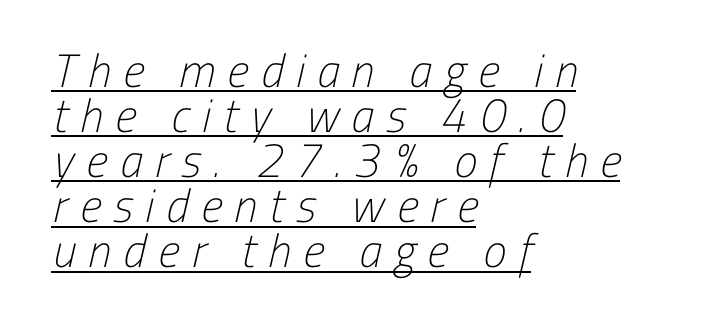
The letters are spread apart with noticeably loose tracking. Does the copy run flush right? No — it runs flush left. The face looks like a standard text weight, possibly lighter. Look at the bottom of the vertical strokes: they stop flat, with no serifs. Interline gaps are noticeably narrow in this sample.
